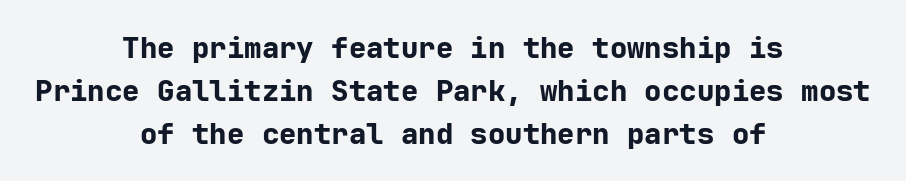
These lines are composed in type without serifs. Notice how descenders clear the ascenders below comfortably — that's standard leading. Only glyphs here, with clear space below each row. In terms of letterspacing, this is plain default setting. The rendering uses a bold face; every stroke is thick and dark.
